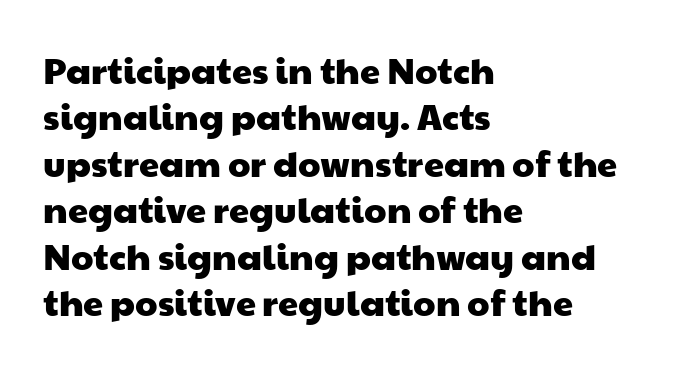
Stroke terminals: plain, sans-serif. The zone under the glyphs is completely vacant. In terms of leading, this rendering sits right in the middle. Character widths vary here, with narrow letters taking less room than wide ones. Notice how the passage keeps a crisp vertical edge on the left only.
